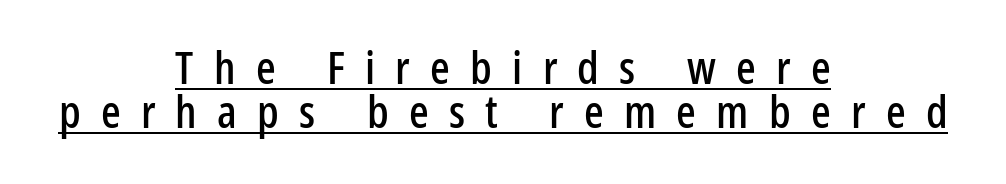
The image shows 46 px condensed sans-serif type, upright; set centered, tight line spacing (0.95x), unusually wide letter spacing (+0.44 em), underlined; low stroke contrast and a medium x-height.
